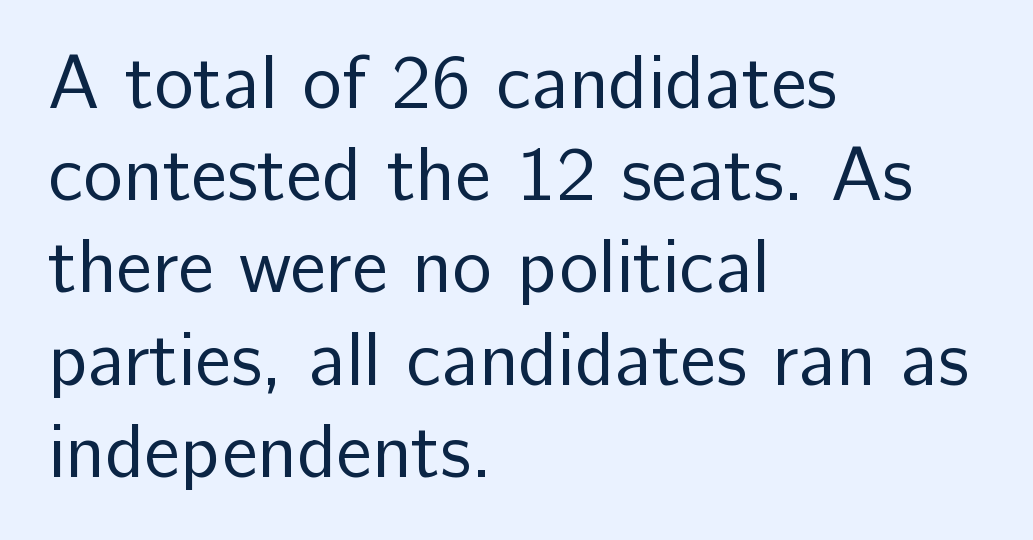
The image shows 75 px regular-weight sans-serif type, upright; set left-aligned, line spacing 1.23x, normal letter spacing, not underlined; low stroke contrast and a medium x-height.
